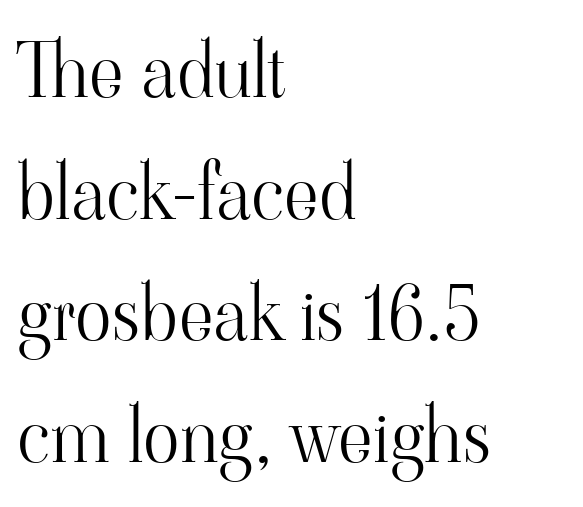
Q: Is the text bold? A: No.
Q: Is the text italic (slanted)? A: No, it is upright.
Q: Is the typeface a serif or a sans-serif typeface? A: Serif.
Q: Is the text underlined? A: No.
Q: How is the paragraph aligned? A: Left-aligned.
Q: Is the spacing between letters normal or unusually wide? A: Normal.
Q: Is the spacing between lines tight, normal or loose? A: Normal.
Q: Width (condensed, normal, or wide)? A: Normal.
Q: Stroke contrast? A: High.
Q: x-height? A: Small.
Q: Monospaced? A: No.
